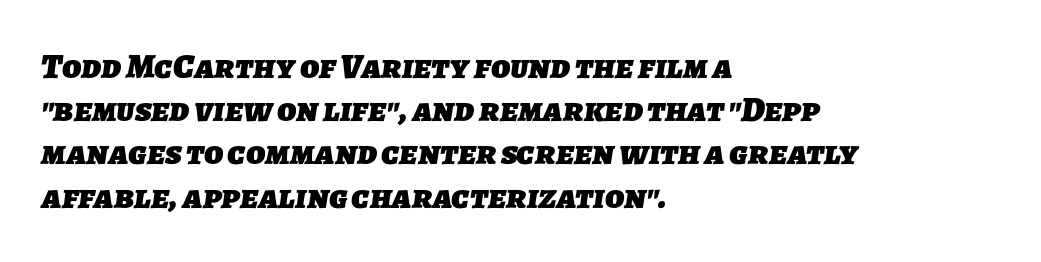
The image shows 36 px heavy sans-serif type; set left-aligned, line spacing 1.2x, normal letter spacing, not underlined; low stroke contrast and a medium x-height.
